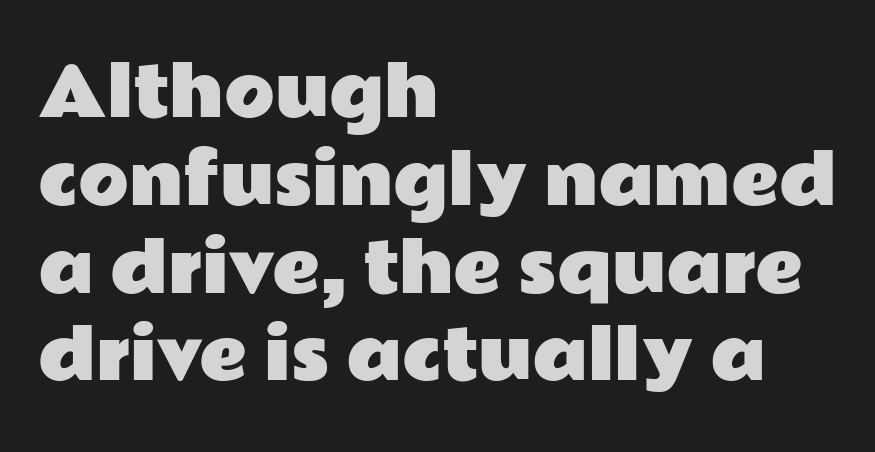
Bare-footed words on every line. Evenly set lines give the paragraph a standard silhouette. The line texture is even and compact thanks to regular tracking. The text was rendered using a sans face with plain stroke endings.
